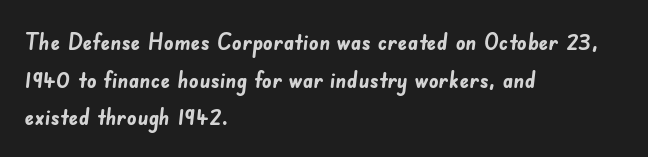
The image shows 24 px bold type; set left-aligned, normal line spacing (1.57x), normal letter spacing, not underlined.
